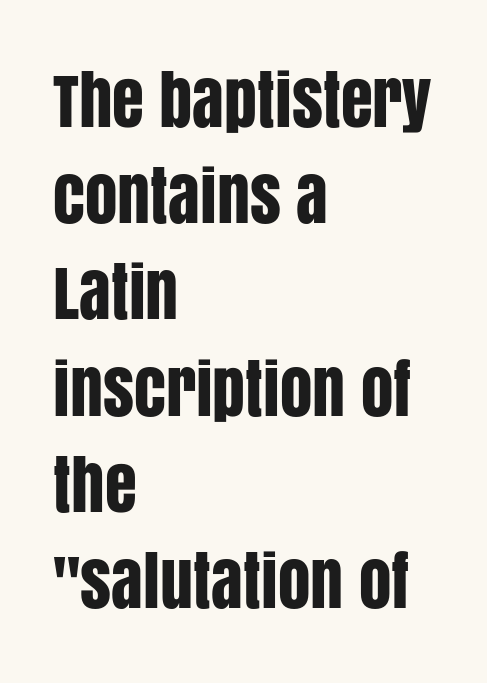
The image shows 65 px condensed sans-serif type, upright; set left-aligned, normal line spacing (1.48x), normal letter spacing, not underlined; low stroke contrast and a large x-height.
